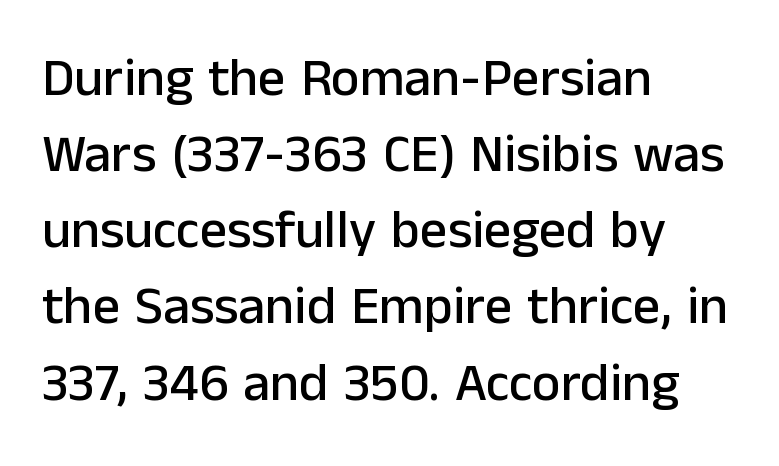
Q: Is the text italic (slanted)? A: No, it is upright.
Q: Is the typeface a serif or a sans-serif typeface? A: Sans-serif.
Q: Is the text underlined? A: No.
Q: How is the paragraph aligned? A: Left-aligned.
Q: Is the spacing between letters normal or unusually wide? A: Normal.
Q: Is the spacing between lines tight, normal or loose? A: Normal.
Q: Width (condensed, normal, or wide)? A: Normal.
Q: Stroke contrast? A: Low.
Q: x-height? A: Medium.
Q: Monospaced? A: No.
